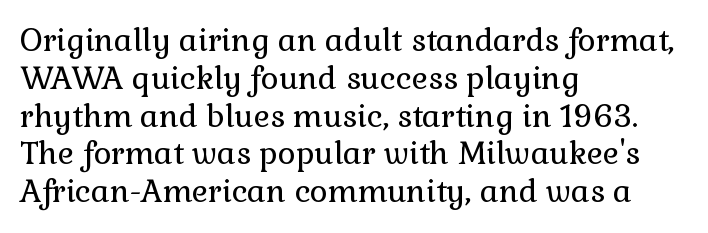
Letters rest on an invisible, unmarked baseline. A classic flush-left, rag-right setting is used for this passage. Posture: upright roman. Classification — serif. No heavy texture on the line: the type isn't bold. Short note: letters normally spaced.
